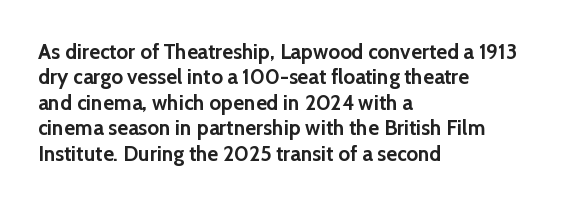
The gaps between neighbouring characters are ordinary and unremarkable. Heavy, bold letterforms. Posture: straight, roman, zero tilt. Caption: multi-line text, flush left, ragged right. Clear beneath every line of the passage.
